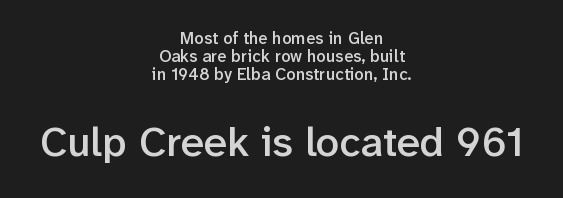
The image shows 42 px semibold sans-serif type, upright; set centered, tight line spacing (1.05x), normal letter spacing, not underlined; the second (bottom) block is 2.47x larger; low stroke contrast and a medium x-height.
